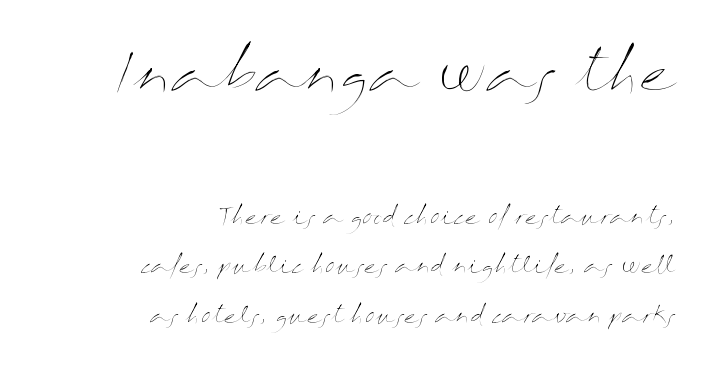
The image shows 54 px thin, wide type; set right-aligned, loose line spacing (2.24x), normal letter spacing, not underlined; the first (top) block is 2.45x larger; medium stroke contrast and a medium x-height.
